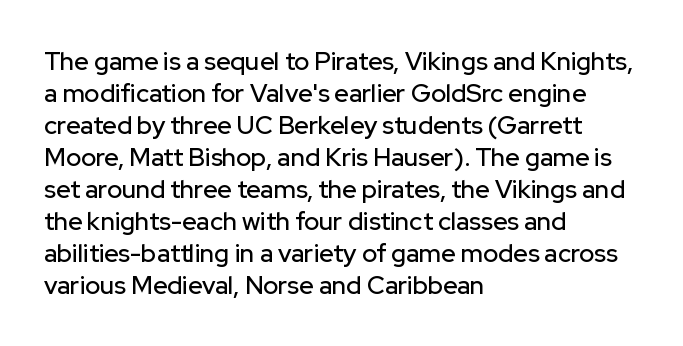
Q: Is the text italic (slanted)? A: No, it is upright.
Q: Is the text underlined? A: No.
Q: How is the paragraph aligned? A: Left-aligned.
Q: Is the spacing between letters normal or unusually wide? A: Normal.
Q: Is the spacing between lines tight, normal or loose? A: Normal.
